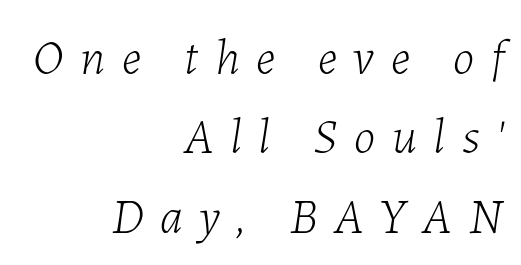
Q: Is the text bold? A: No.
Q: Is the text italic (slanted)? A: Yes, it leans right by about 7 degrees.
Q: Is the text underlined? A: No.
Q: How is the paragraph aligned? A: Right-aligned.
Q: Is the spacing between letters normal or unusually wide? A: Unusually wide.
Q: Is the spacing between lines tight, normal or loose? A: Normal.
Q: Width (condensed, normal, or wide)? A: Normal.
Q: Stroke contrast? A: Low.
Q: x-height? A: Medium.
Q: Monospaced? A: No.
